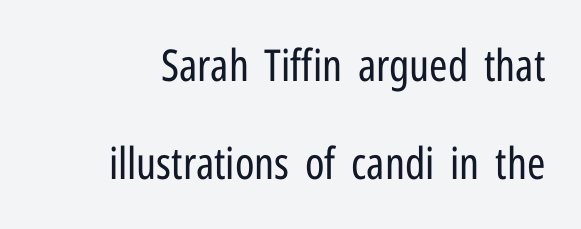
Characters follow at the spacing the type designer built in. Underline: absent. Line spacing here is loose. Weight: regular or lighter. You could not count columns in this text — the font is proportionally spaced. Tall strokes in this sample are plumb rather than angled.
